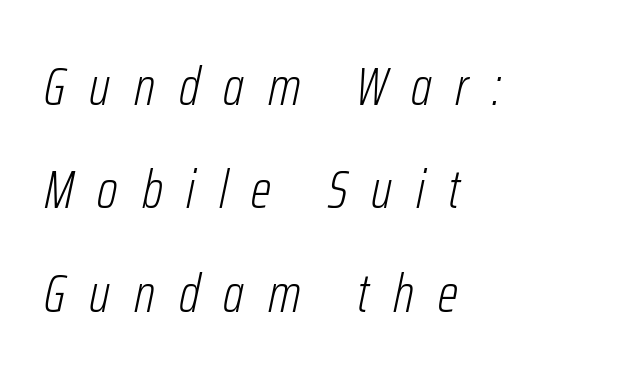
Q: Is the text bold? A: No.
Q: Is the text italic (slanted)? A: Yes, it leans right by about 12 degrees.
Q: Is the text underlined? A: No.
Q: How is the paragraph aligned? A: Left-aligned.
Q: Is the spacing between letters normal or unusually wide? A: Unusually wide.
Q: Is the spacing between lines tight, normal or loose? A: Loose.
Q: Width (condensed, normal, or wide)? A: Condensed.
Q: Stroke contrast? A: Low.
Q: x-height? A: Medium.
Q: Monospaced? A: No.
